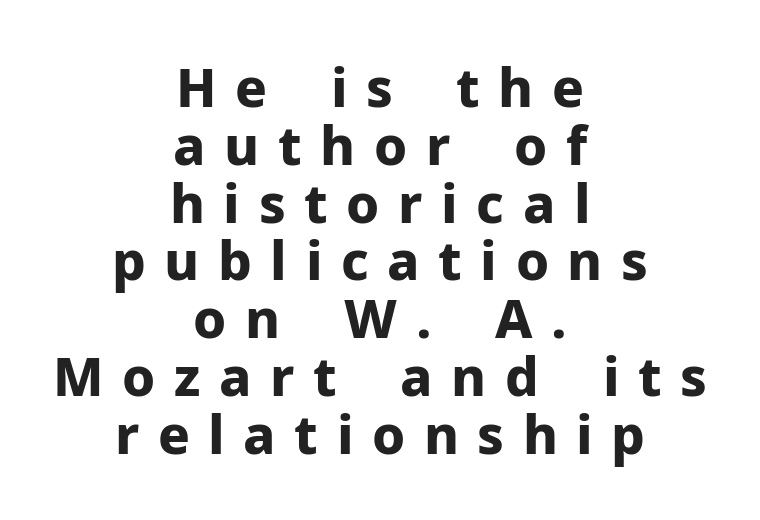
Q: Is the text bold? A: Yes.
Q: Is the text italic (slanted)? A: No, it is upright.
Q: Is the typeface a serif or a sans-serif typeface? A: Sans-serif.
Q: Is the text underlined? A: No.
Q: How is the paragraph aligned? A: Centered.
Q: Is the spacing between letters normal or unusually wide? A: Unusually wide.
Q: Is the spacing between lines tight, normal or loose? A: Tight.
Q: Width (condensed, normal, or wide)? A: Normal.
Q: Stroke contrast? A: Low.
Q: x-height? A: Medium.
Q: Monospaced? A: No.
